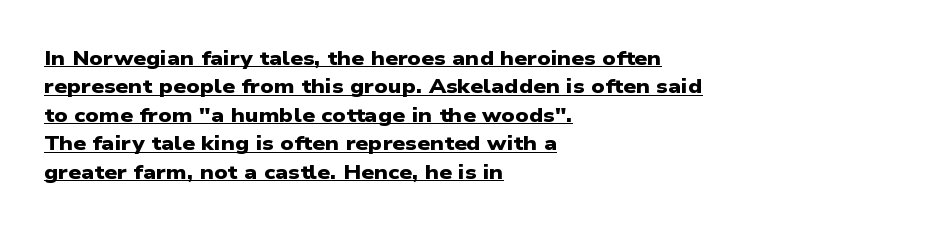
The image shows 20 px bold type; set left-aligned, normal line spacing (1.42x), normal letter spacing, underlined.
